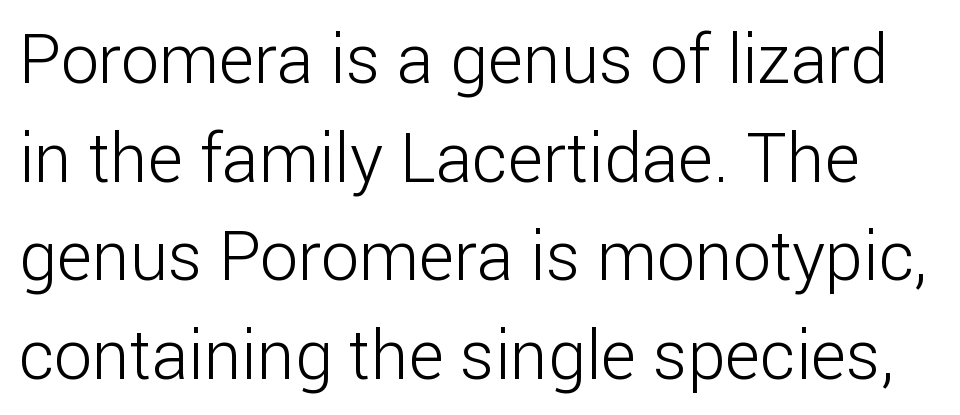
The zone under the glyphs is completely vacant. Note the varied advance widths — an 'i' is clearly narrower than an 'm'. Look at the tracking — it's just the regular setting, nothing added. Unbolded letterforms with no extra heft. Regarding serifs, this sample does without them. Posture: vertical.
